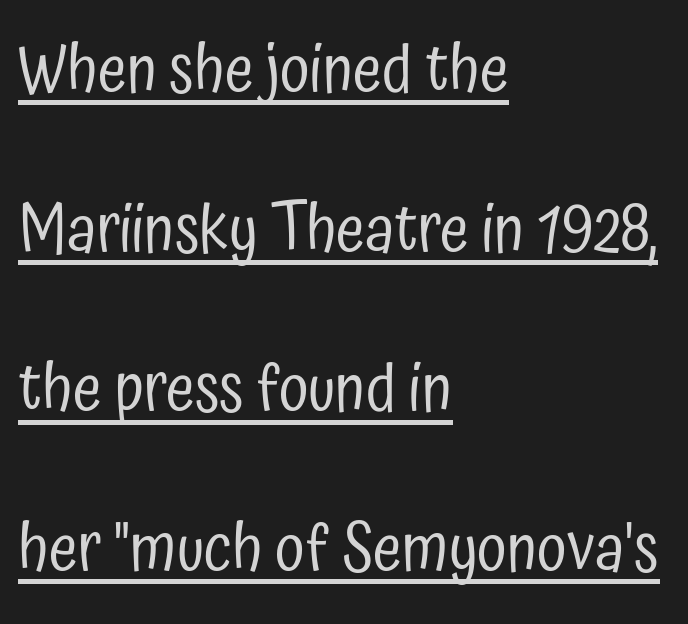
{"serif": "no", "italic": "no", "bold": "no", "weight": "regular", "width": "condensed", "stroke_contrast": "low", "x_height": "medium", "monospaced": "no", "underline": "yes", "align": "left", "line_spacing": "loose", "line_spacing_ratio": 2.42, "letter_spacing": "normal", "letter_spacing_em": 0.0, "glyph_px": 66}
